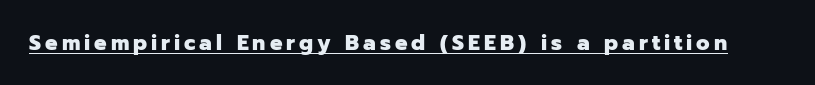
{"italic": "no", "bold": "yes", "underline": "yes", "glyph_px": 22}
